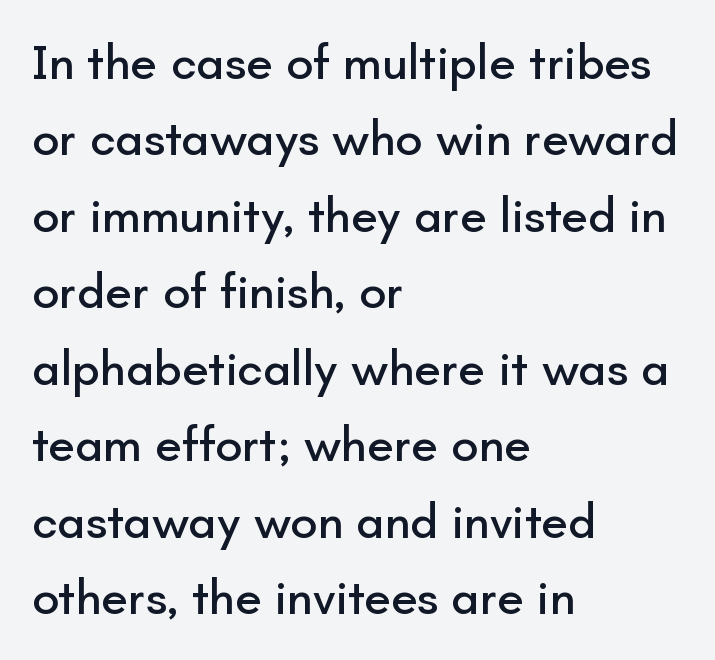
The image shows 49 px sans-serif type, upright; set left-aligned, normal line spacing (1.56x), normal letter spacing, not underlined; low stroke contrast and a small x-height.
